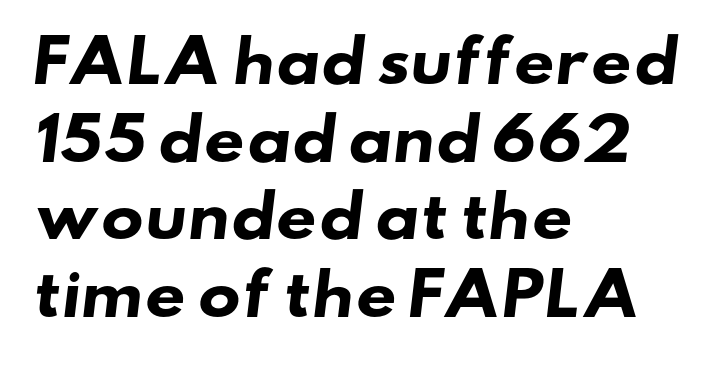
{"serif": "no", "bold": "yes", "weight": "heavy", "width": "wide", "stroke_contrast": "low", "x_height": "small", "monospaced": "no", "underline": "no", "align": "left", "line_spacing": "normal", "line_spacing_ratio": 1.36, "letter_spacing": "normal", "letter_spacing_em": 0.0, "glyph_px": 57}
